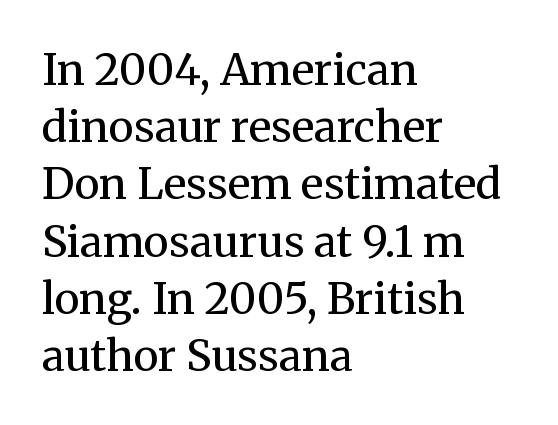
The lines in this sample share a left origin and differ only in where they stop. A typesetter would label this face a serif. Words float on clear page, feet unadorned. Regarding leading, the lines here are spaced in the standard way.
